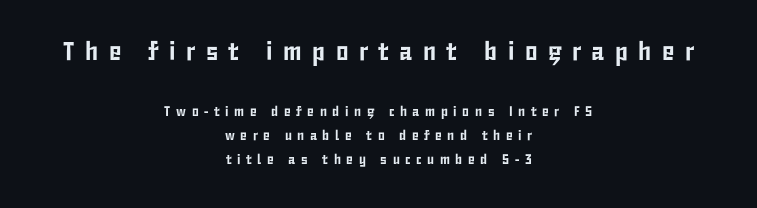
The image shows 26 px text type, upright; set centered, line spacing 1.71x, unusually wide letter spacing (+0.4 em), not underlined; the first (top) block is 1.86x larger.
